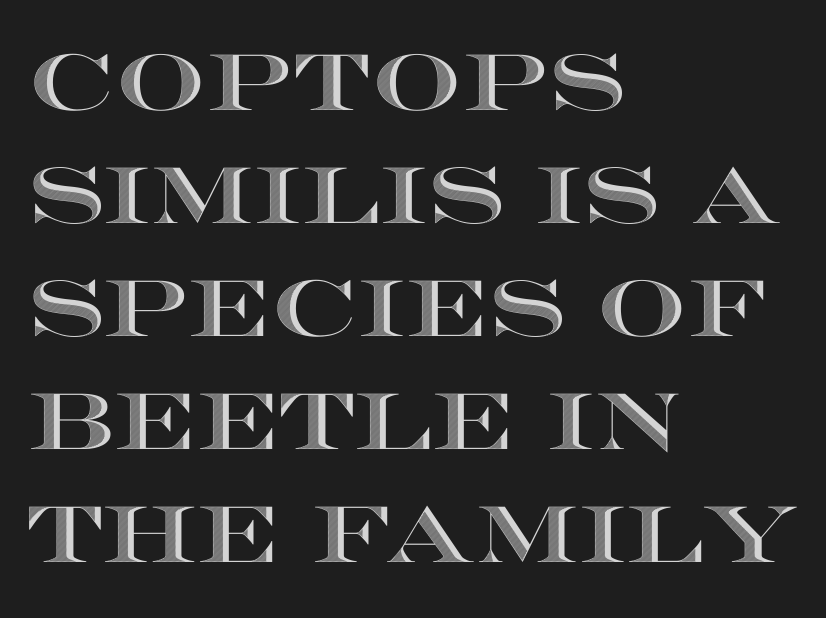
The image shows 79 px wide type, upright; set left-aligned, normal line spacing (1.43x), normal letter spacing, not underlined; a large x-height.
